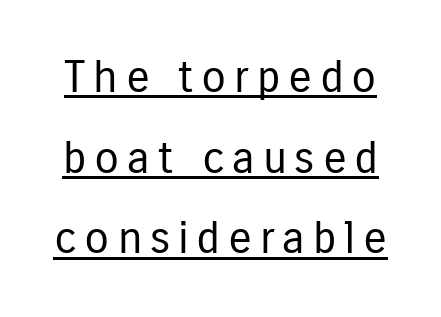
Italic? Not at all — the glyphs are vertical. Caption: face not bold, strokes unweighted. A baseline rule has been typeset under these characters. Varying glyph widths throughout — classic text-font behaviour.
